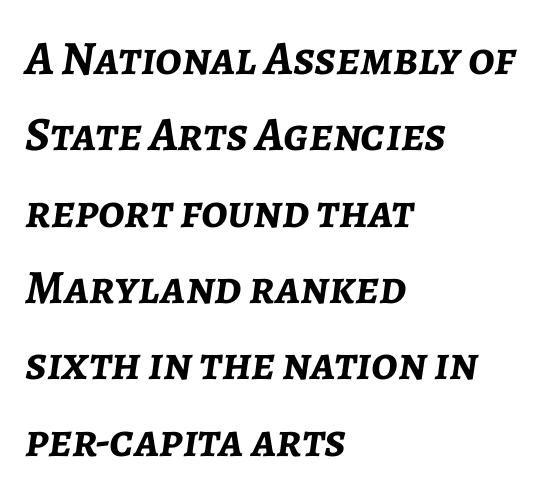
{"italic": "yes", "lean": "right", "slant_degrees": 7, "bold": "yes", "weight": "semibold", "width": "normal", "stroke_contrast": "low", "x_height": "medium", "monospaced": "no", "underline": "no", "align": "left", "line_spacing": "normal", "line_spacing_ratio": 1.59, "letter_spacing": "normal", "letter_spacing_em": 0.0, "glyph_px": 48}
